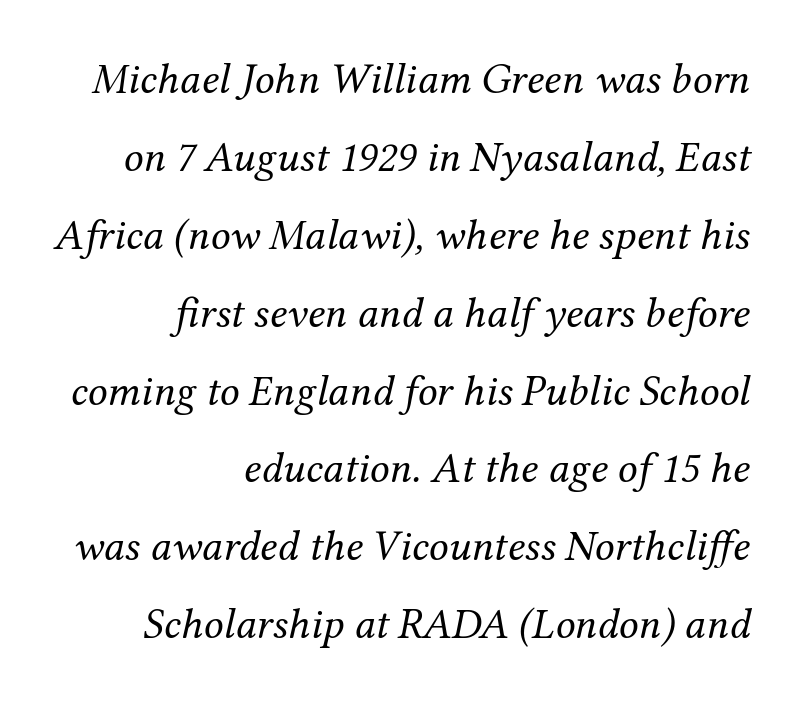
{"serif": "yes", "italic": "yes", "lean": "right", "slant_degrees": 12, "bold": "no", "weight": "regular", "width": "normal", "stroke_contrast": "medium", "x_height": "medium", "monospaced": "no", "underline": "no", "align": "right", "line_spacing_ratio": 1.77, "letter_spacing": "normal", "letter_spacing_em": 0.0, "glyph_px": 44}
